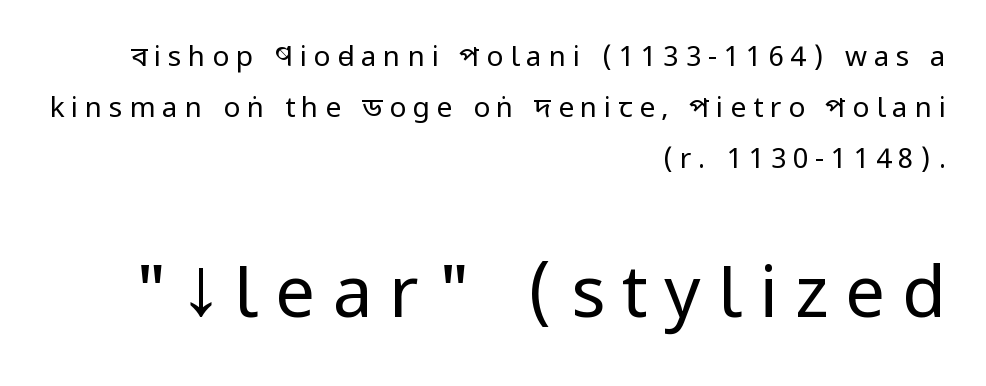
Designer's note — italics off, roman on. Ink coverage per letter is moderate at most. Words float on clear page, feet unadorned. Varying glyph widths throughout — classic text-font behaviour. The lines in this sample share a right terminus and differ only in where they begin. Does the type have serifs? No, each stem ends abruptly.
